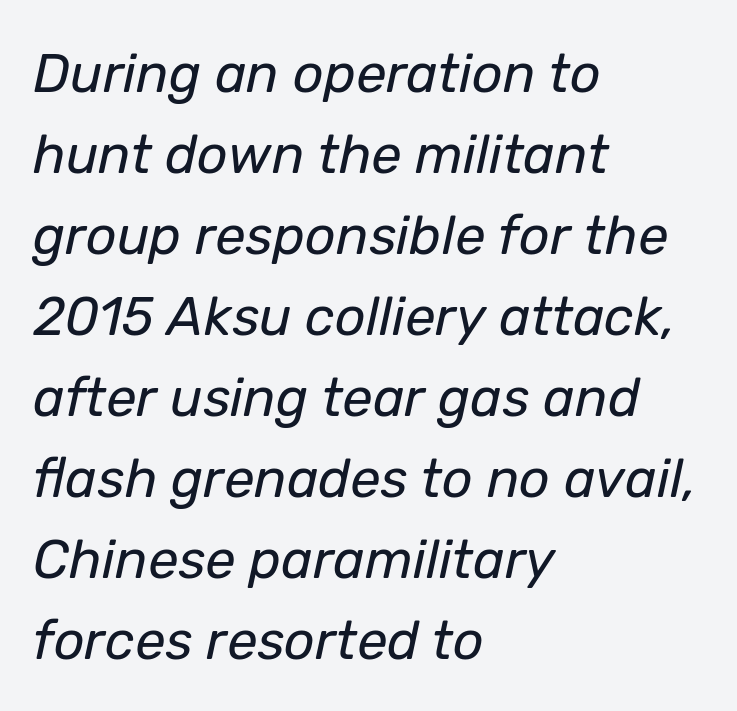
The image shows 54 px regular-weight type, italic (leaning right); set left-aligned, normal line spacing (1.5x), normal letter spacing, not underlined; low stroke contrast and a medium x-height.
